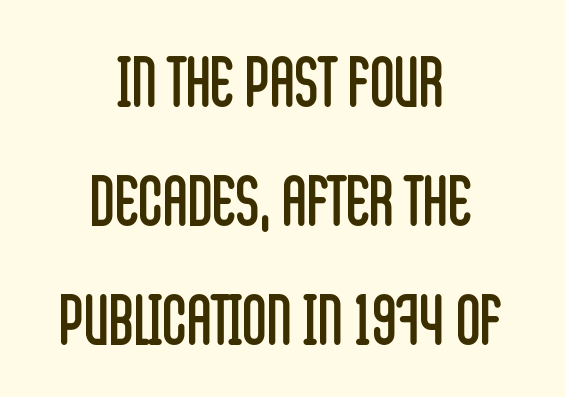
The image shows 68 px regular-weight, condensed sans-serif type, upright; set centered, line spacing 1.75x, normal letter spacing, not underlined; low stroke contrast and a large x-height.
